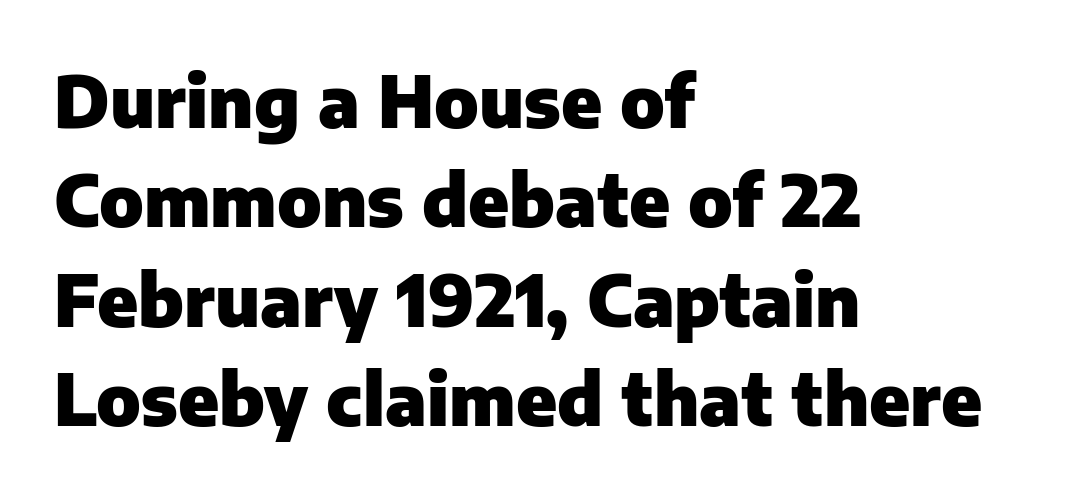
The rendering keeps characters at their native spacing. If you drew a ruler down the left edge, every line would touch it. The strip under each line holds only bare page. Each letter's strokes conclude bluntly, with no projecting serifs.
